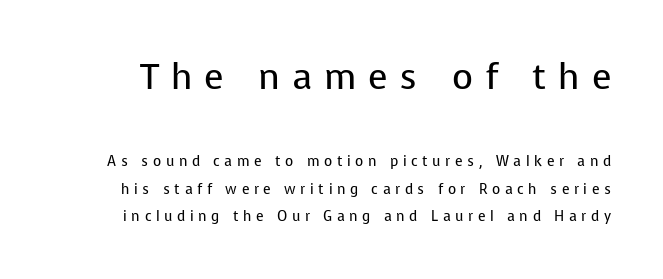
Italic: no, the glyphs are upright roman. Reading down the column, the eye jumps a long way to each next line. The rendering shows plain stroke endings on the letterforms — a sans-serif design. Beneath every word, the page is bare. Look at the tracking — it's clearly loosened, letters drifting apart. Stems and bowls with no extra thickness — not bold.
